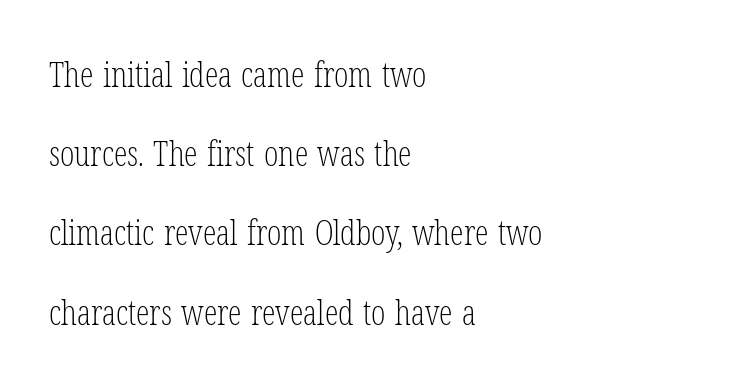
Q: Is the text bold? A: No.
Q: Is the text italic (slanted)? A: No, it is upright.
Q: Is the typeface a serif or a sans-serif typeface? A: Serif.
Q: Is the text underlined? A: No.
Q: How is the paragraph aligned? A: Left-aligned.
Q: Is the spacing between letters normal or unusually wide? A: Normal.
Q: Is the spacing between lines tight, normal or loose? A: Loose.
Q: Width (condensed, normal, or wide)? A: Condensed.
Q: Stroke contrast? A: Low.
Q: x-height? A: Medium.
Q: Monospaced? A: No.
